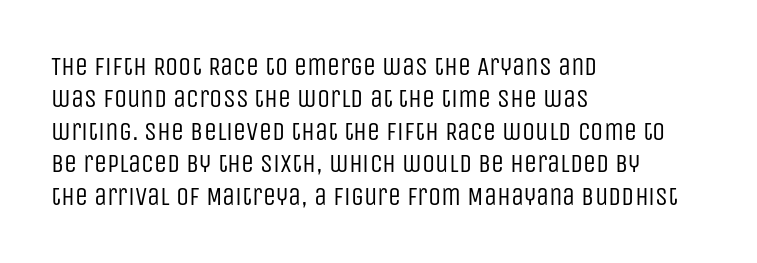
{"italic": "no", "bold": "no", "underline": "no", "align": "left", "line_spacing": "normal", "line_spacing_ratio": 1.25, "letter_spacing": "normal", "letter_spacing_em": 0.0, "glyph_px": 26}
